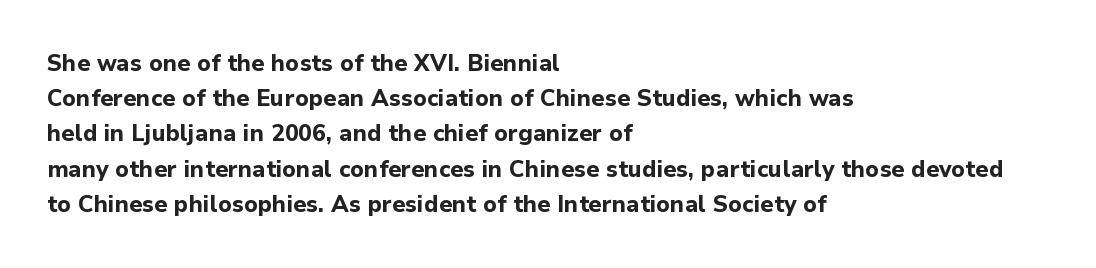
Each new line begins a customary step beneath the previous one. This rendering leaves character spacing at its baseline value. The lettering stays uniformly vertical, giving the passage a roman look. This rendering features lettering with no underline. A student would call this left alignment; a typographer would say flush left, rag right. Is the type bold? Yes — the strokes are clearly thick and heavy.
